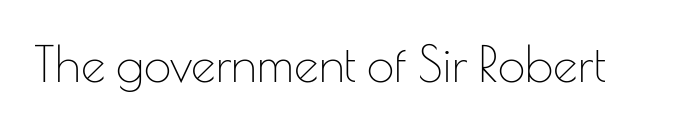
Q: Is the text bold? A: No.
Q: Is the text italic (slanted)? A: No, it is upright.
Q: Is the typeface a serif or a sans-serif typeface? A: Sans-serif.
Q: Is the text underlined? A: No.
Q: Is the spacing between letters normal or unusually wide? A: Normal.
Q: Width (condensed, normal, or wide)? A: Normal.
Q: Stroke contrast? A: Low.
Q: x-height? A: Small.
Q: Monospaced? A: No.
